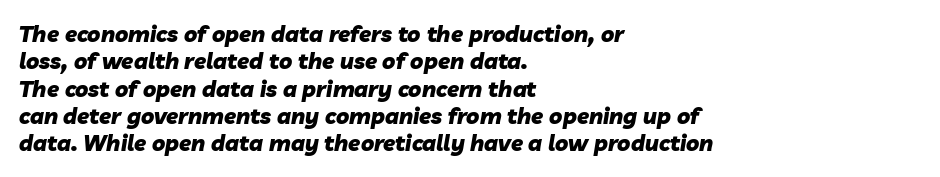
The image shows 22 px bold type, italic (leaning right); set left-aligned, line spacing 1.24x, normal letter spacing, not underlined.
